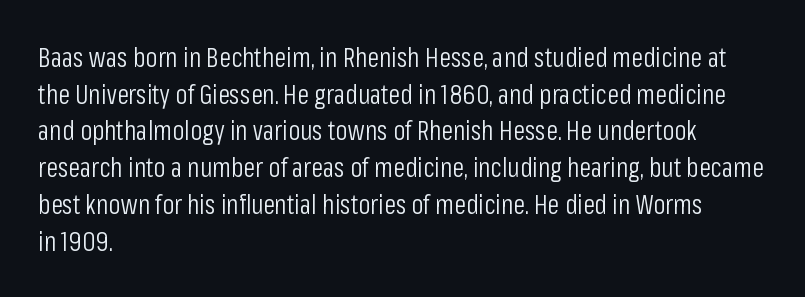
Q: Is the text bold? A: No.
Q: Is the text italic (slanted)? A: No, it is upright.
Q: Is the text underlined? A: No.
Q: How is the paragraph aligned? A: Left-aligned.
Q: Is the spacing between letters normal or unusually wide? A: Normal.
Q: Is the spacing between lines tight, normal or loose? A: Normal.
